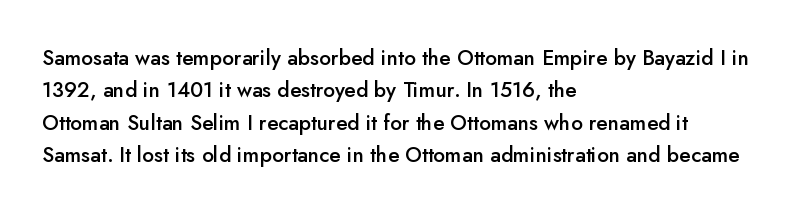
The image shows 21 px text type, upright; set left-aligned, normal line spacing (1.54x), normal letter spacing, not underlined.
